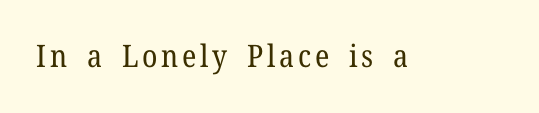
Q: Is the text bold? A: No.
Q: Is the text italic (slanted)? A: No, it is upright.
Q: Is the typeface a serif or a sans-serif typeface? A: Serif.
Q: Is the text underlined? A: No.
Q: Width (condensed, normal, or wide)? A: Normal.
Q: Stroke contrast? A: Low.
Q: x-height? A: Medium.
Q: Monospaced? A: No.
